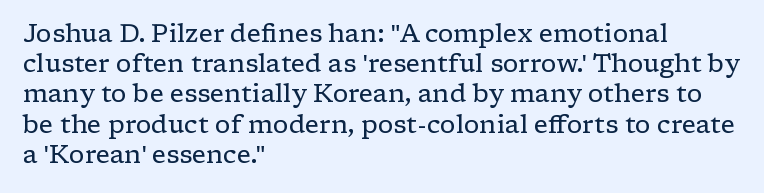
The image shows 25 px text type, upright; set left-aligned, line spacing 1.21x, normal letter spacing, not underlined.
